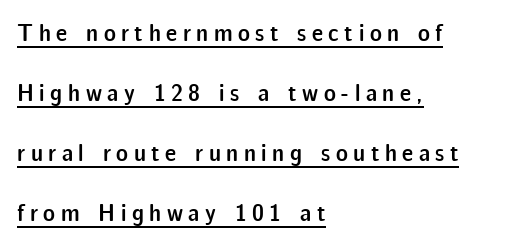
The image shows 25 px text type, upright; set left-aligned, loose line spacing (2.4x), unusually wide letter spacing (+0.22 em), underlined.
